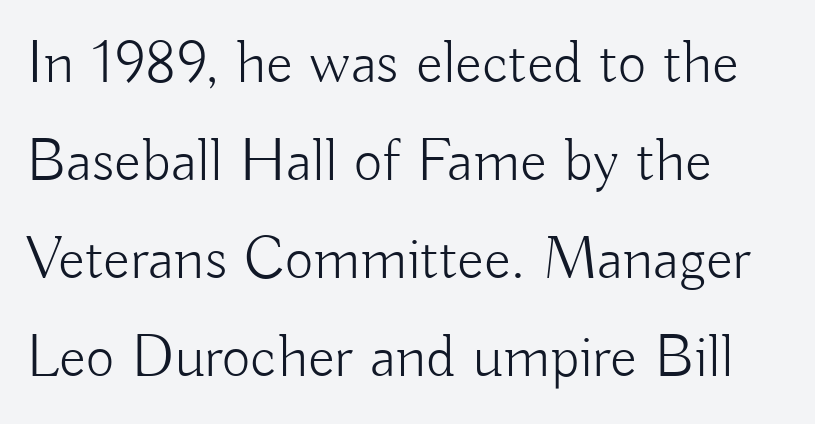
Compared with a centered layout, this one pins lines to the left instead. Is the type heavy? It reads as light-to-regular instead. The block of text has a typical density, with ordinary space between rows. Do the characters align in a grid? No, the font is proportional. Designer's note — italics off, roman on. Each letter's strokes conclude bluntly, with no projecting serifs.
